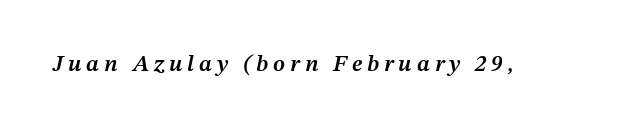
Moderately thickened strokes mark this as semibold type. If you drew a line through each stem, it would be angled. The rendering inserts visible extra space after every character. The area under the type is left untouched.
